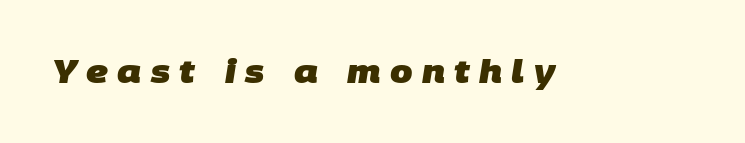
Q: Is the text bold? A: Yes.
Q: Is the typeface a serif or a sans-serif typeface? A: Sans-serif.
Q: Is the text underlined? A: No.
Q: Is the spacing between letters normal or unusually wide? A: Unusually wide.
Q: Width (condensed, normal, or wide)? A: Normal.
Q: Stroke contrast? A: Low.
Q: x-height? A: Large.
Q: Monospaced? A: No.
